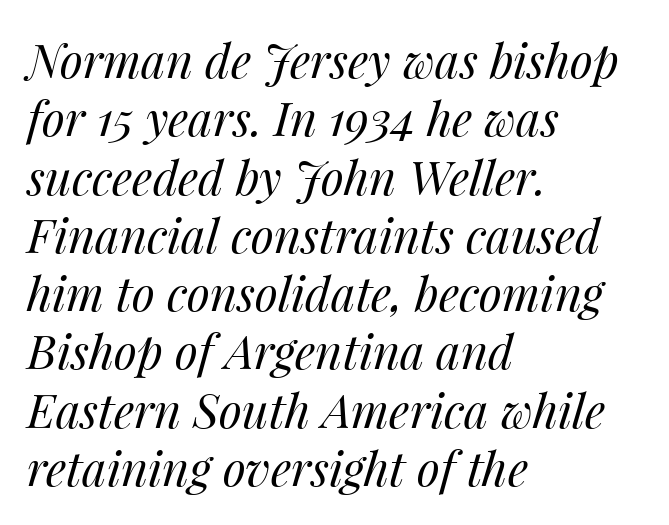
The image shows 47 px regular-weight type, italic (leaning right); set left-aligned, line spacing 1.24x, normal letter spacing, not underlined; medium stroke contrast and a medium x-height.
